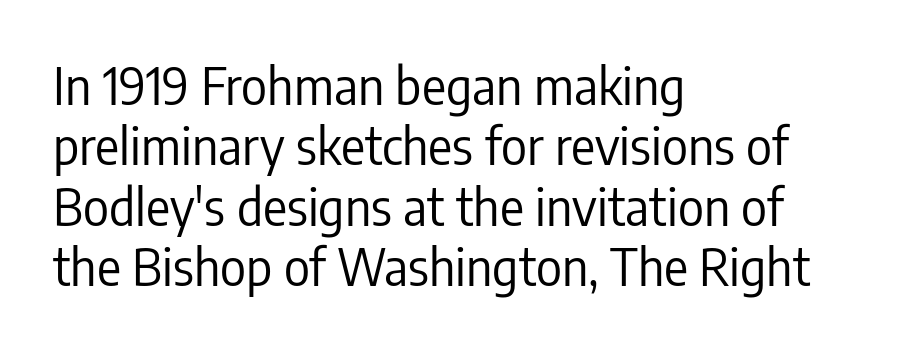
{"serif": "no", "italic": "no", "bold": "no", "weight": "regular", "width": "condensed", "stroke_contrast": "low", "x_height": "medium", "monospaced": "no", "underline": "no", "align": "left", "line_spacing_ratio": 1.21, "letter_spacing": "normal", "letter_spacing_em": 0.0, "glyph_px": 50}
